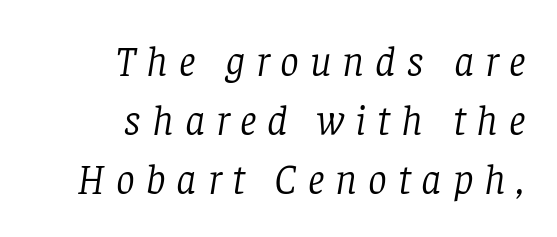
{"serif": "yes", "italic": "yes", "lean": "right", "slant_degrees": 8, "bold": "no", "weight": "light", "width": "normal", "stroke_contrast": "low", "x_height": "large", "monospaced": "no", "underline": "no", "align": "right", "line_spacing": "normal", "line_spacing_ratio": 1.41, "letter_spacing": "wide", "letter_spacing_em": 0.26, "glyph_px": 42}
